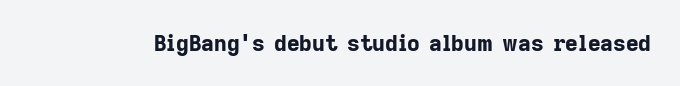
{"italic": "no", "bold": "yes", "underline": "no", "letter_spacing": "normal", "letter_spacing_em": 0.0, "glyph_px": 22}
